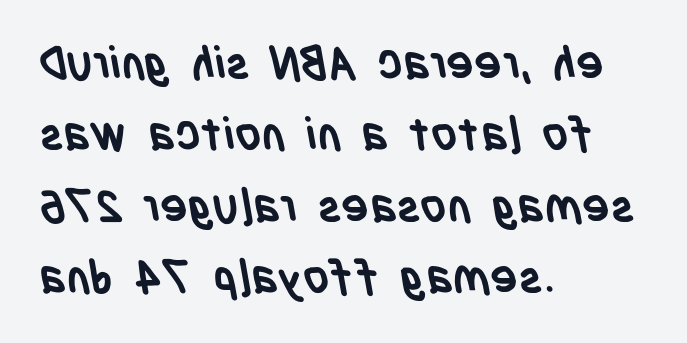
The image shows 46 px semibold, condensed sans-serif type; set left-aligned, normal line spacing (1.55x), normal letter spacing, not underlined; low stroke contrast and a large x-height.
